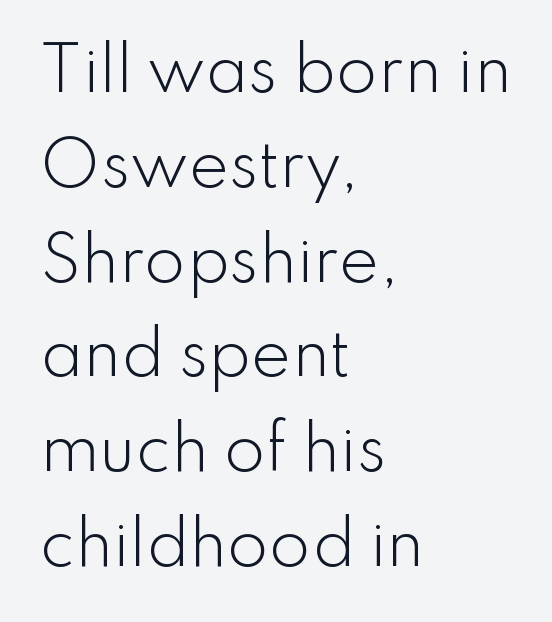
Q: Is the text bold? A: No.
Q: Is the text italic (slanted)? A: No, it is upright.
Q: Is the typeface a serif or a sans-serif typeface? A: Sans-serif.
Q: Is the text underlined? A: No.
Q: How is the paragraph aligned? A: Left-aligned.
Q: Is the spacing between letters normal or unusually wide? A: Normal.
Q: Is the spacing between lines tight, normal or loose? A: Normal.
Q: Width (condensed, normal, or wide)? A: Normal.
Q: Stroke contrast? A: Low.
Q: x-height? A: Small.
Q: Monospaced? A: No.
